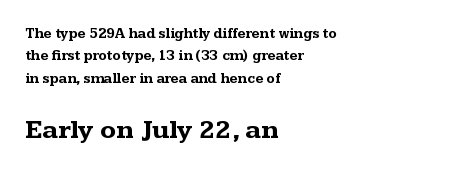
The strokes are fattened all the way to bold. The typography opts for an upright posture over an oblique one. Nothing unusual about the tracking: characters are spaced as the font intends. Beneath every word, the page is bare. Line spacing here is normal.
